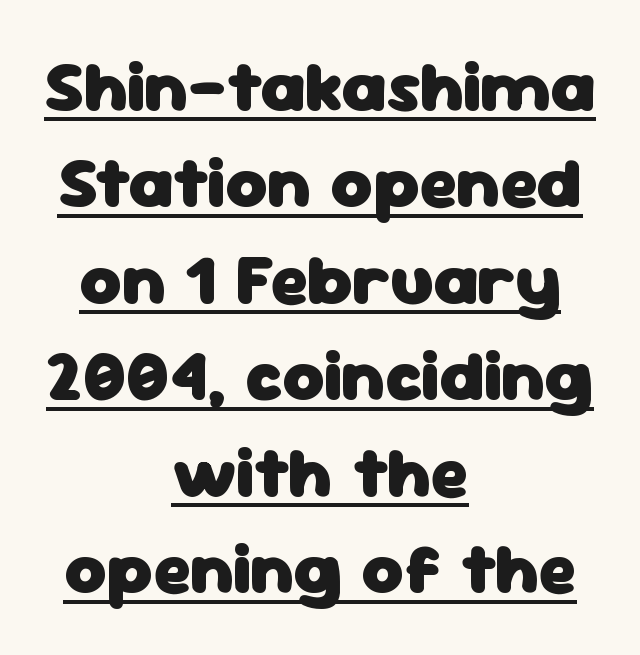
Is there an underline? Yes — a line sits under the letters. Varying glyph widths throughout — classic text-font behaviour. In terms of posture, this sample is upright. As a designer I'd log this as weight 700, bold.
